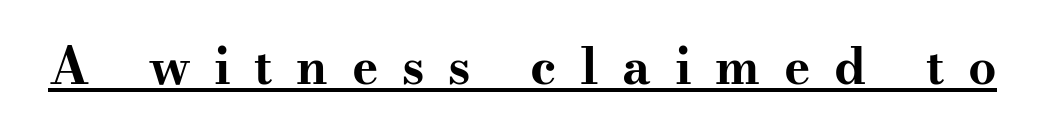
{"serif": "yes", "italic": "no", "bold": "yes", "weight": "bold", "width": "wide", "stroke_contrast": "medium", "x_height": "small", "monospaced": "no", "underline": "yes", "letter_spacing": "wide", "letter_spacing_em": 0.47, "glyph_px": 50}
